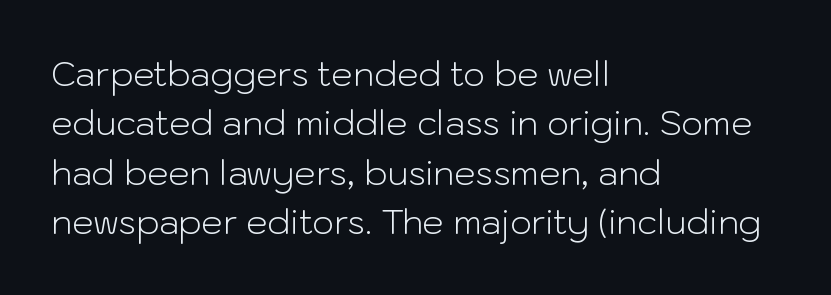
The image shows 34 px light sans-serif type, upright; set left-aligned, normal line spacing (1.45x), normal letter spacing, not underlined; low stroke contrast and a medium x-height.
